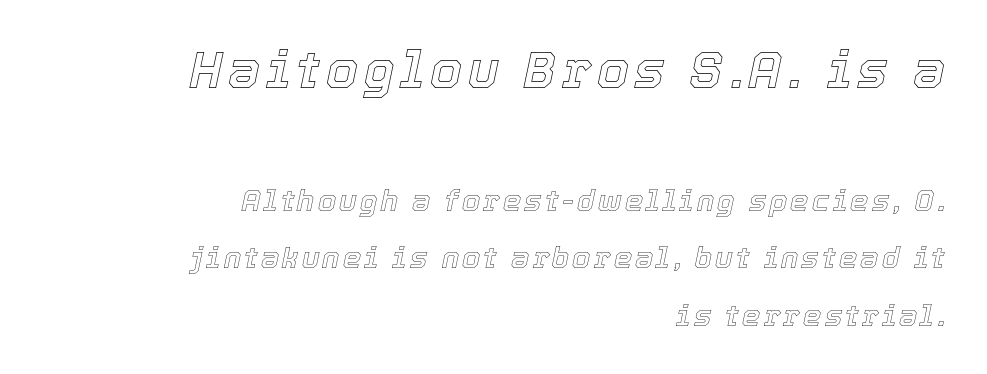
The image shows 51 px text type, italic (leaning right); set right-aligned, loose line spacing (1.98x), not underlined; the first (top) block is 1.76x larger; a medium x-height.
